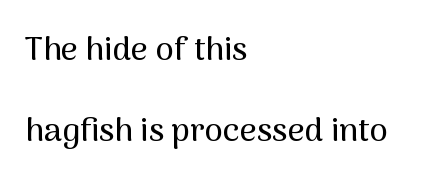
The image shows 33 px sans-serif type, upright; set left-aligned, loose line spacing (2.44x), normal letter spacing, not underlined; medium stroke contrast and a medium x-height.
